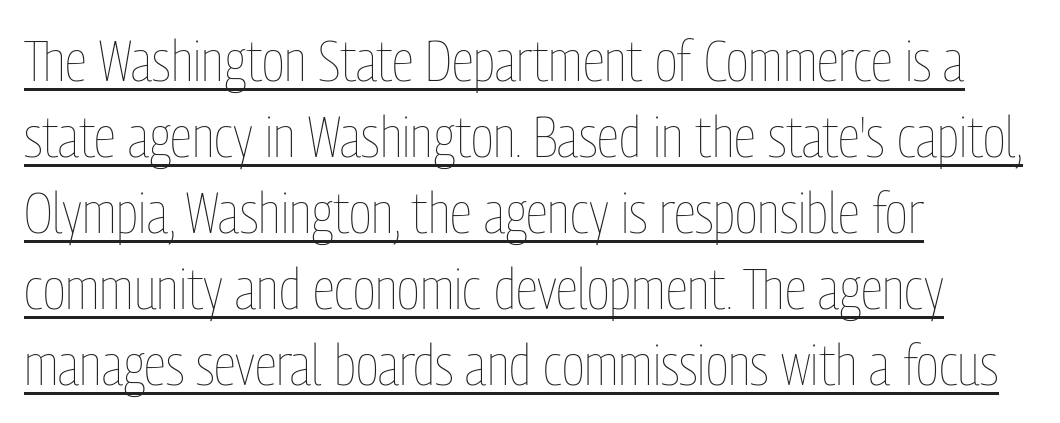
The image shows 58 px thin, condensed type, upright; set left-aligned, normal line spacing (1.31x), normal letter spacing, underlined; low stroke contrast and a medium x-height.
